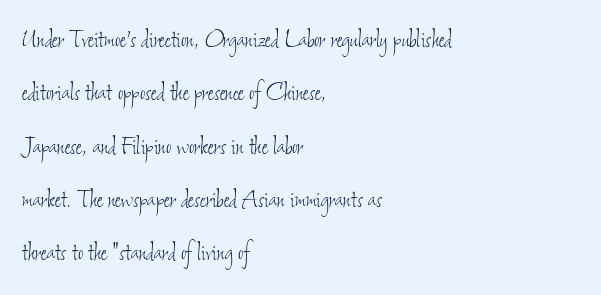
Q: Is the text bold? A: No.
Q: Is the text underlined? A: No.
Q: How is the paragraph aligned? A: Left-aligned.
Q: Is the spacing between letters normal or unusually wide? A: Normal.
Q: Width (condensed, normal, or wide)? A: Condensed.
Q: Stroke contrast? A: Low.
Q: x-height? A: Small.
Q: Monospaced? A: No.
